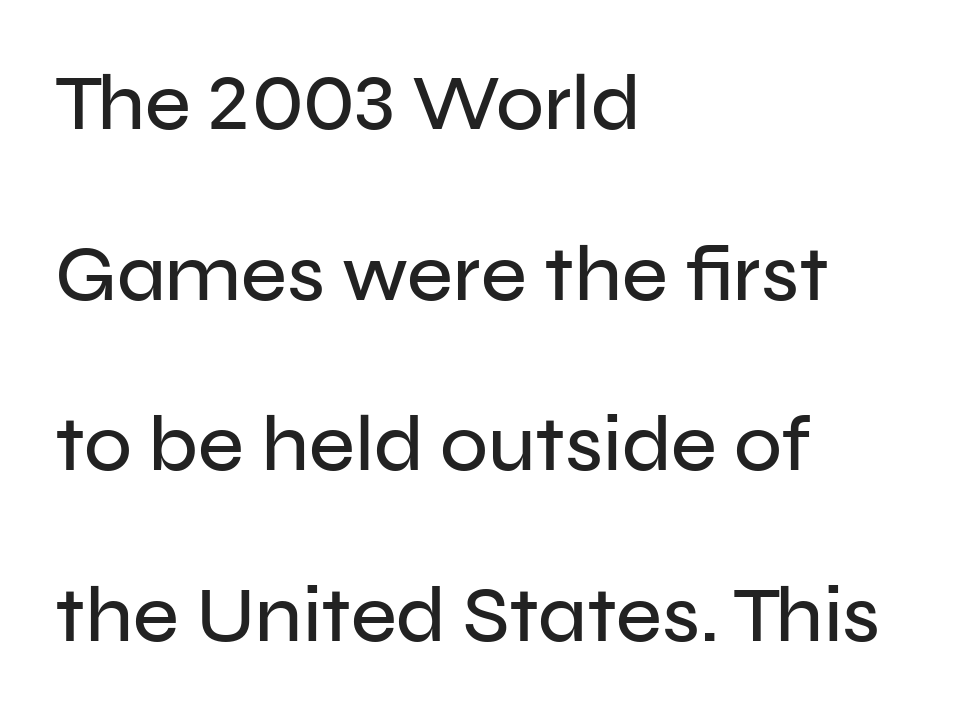
The image shows 79 px sans-serif type, upright; set left-aligned, loose line spacing (2.16x), normal letter spacing, not underlined; low stroke contrast and a medium x-height.
